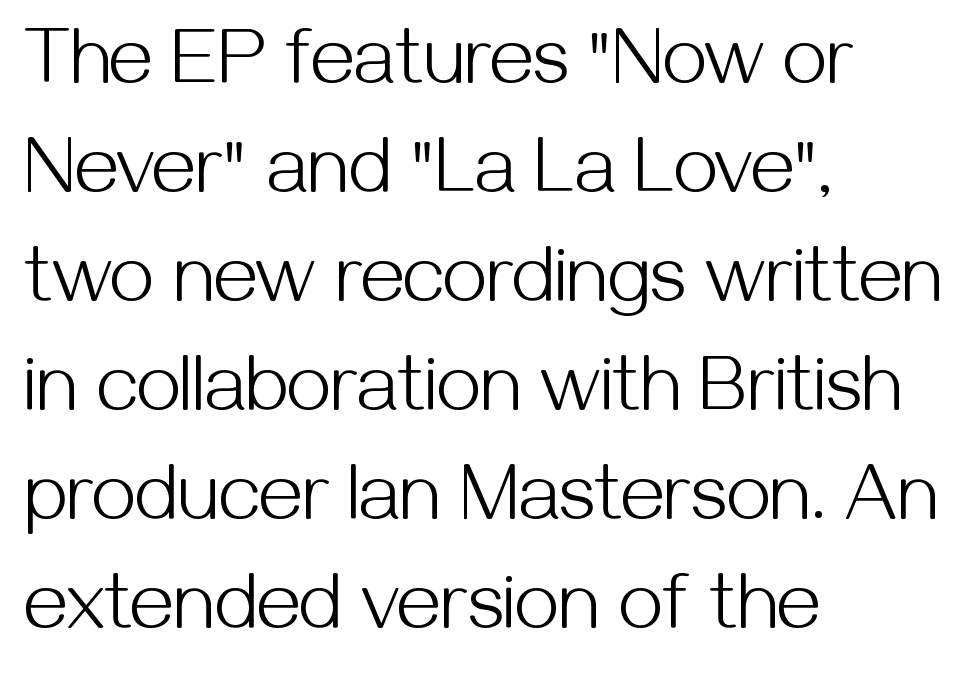
Q: Is the text bold? A: No.
Q: Is the text italic (slanted)? A: No, it is upright.
Q: Is the typeface a serif or a sans-serif typeface? A: Sans-serif.
Q: Is the text underlined? A: No.
Q: How is the paragraph aligned? A: Left-aligned.
Q: Is the spacing between letters normal or unusually wide? A: Normal.
Q: Is the spacing between lines tight, normal or loose? A: Normal.
Q: Width (condensed, normal, or wide)? A: Normal.
Q: Stroke contrast? A: Medium.
Q: x-height? A: Medium.
Q: Monospaced? A: No.
